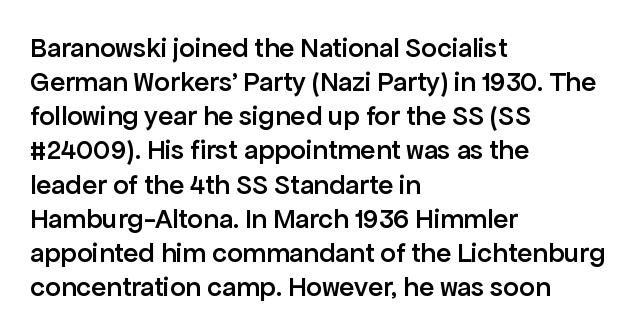
Rendered with straight, roman letterforms. Between one letter and the next there's only the usual sliver of space. I'd describe the lettering as semibold — firm but not a full bold. Descenders hang freely into open space. The rendering anchors every line to the left-hand side. Here the designer chose a conventional face with non-uniform glyph widths.
